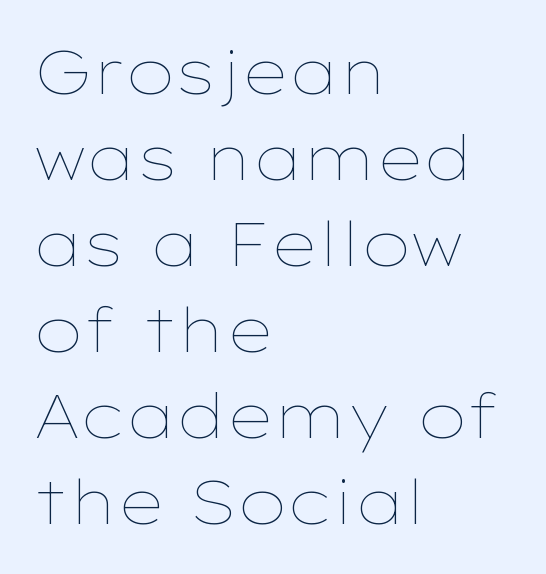
Is there any slant? The stems are plumb. Here the glyphs are tracked normally, forming tight word shapes. Beneath every word, the page is bare. How would I describe the line gaps? Plain and ordinary.
